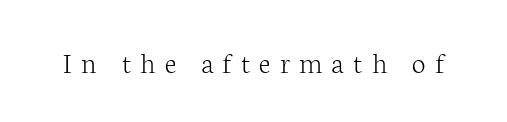
Q: Is the text bold? A: No.
Q: Is the text italic (slanted)? A: No, it is upright.
Q: Is the typeface a serif or a sans-serif typeface? A: Serif.
Q: Is the text underlined? A: No.
Q: Is the spacing between letters normal or unusually wide? A: Unusually wide.
Q: Width (condensed, normal, or wide)? A: Normal.
Q: Stroke contrast? A: Low.
Q: x-height? A: Medium.
Q: Monospaced? A: No.
